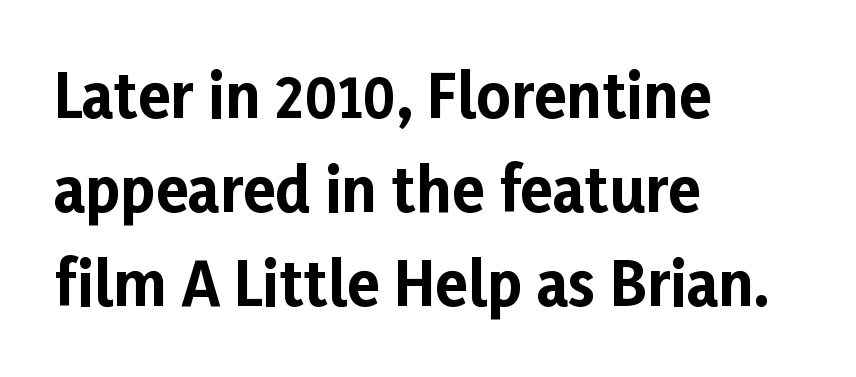
The image shows 60 px bold sans-serif type, upright; set left-aligned, normal line spacing (1.57x), normal letter spacing, not underlined; low stroke contrast and a medium x-height.
